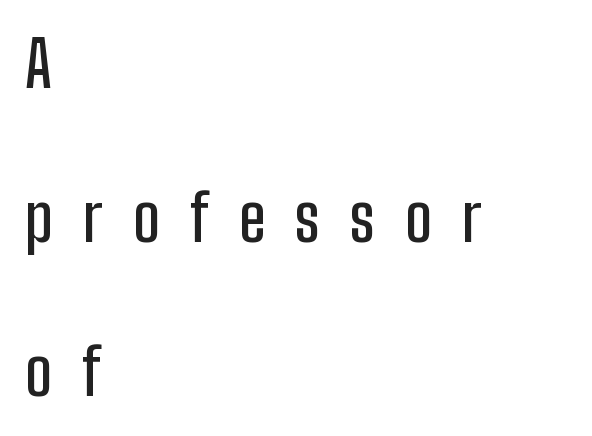
Q: Is the text italic (slanted)? A: No, it is upright.
Q: Is the typeface a serif or a sans-serif typeface? A: Sans-serif.
Q: Is the text underlined? A: No.
Q: How is the paragraph aligned? A: Left-aligned.
Q: Is the spacing between letters normal or unusually wide? A: Unusually wide.
Q: Is the spacing between lines tight, normal or loose? A: Loose.
Q: Width (condensed, normal, or wide)? A: Condensed.
Q: Stroke contrast? A: Low.
Q: x-height? A: Medium.
Q: Monospaced? A: No.
